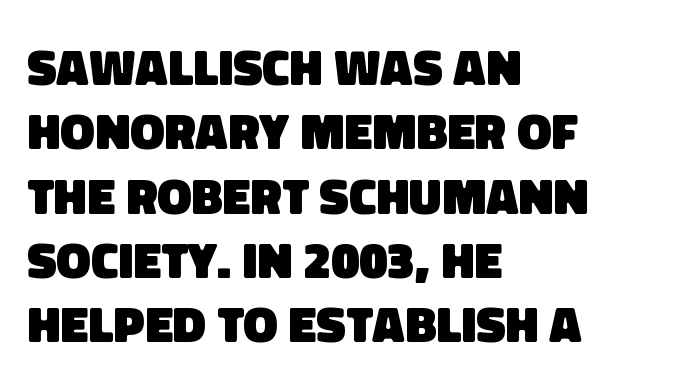
Q: Is the text bold? A: Yes.
Q: Is the typeface a serif or a sans-serif typeface? A: Sans-serif.
Q: Is the text underlined? A: No.
Q: How is the paragraph aligned? A: Left-aligned.
Q: Is the spacing between letters normal or unusually wide? A: Normal.
Q: Is the spacing between lines tight, normal or loose? A: Normal.
Q: Width (condensed, normal, or wide)? A: Normal.
Q: Stroke contrast? A: Low.
Q: x-height? A: Large.
Q: Monospaced? A: No.
